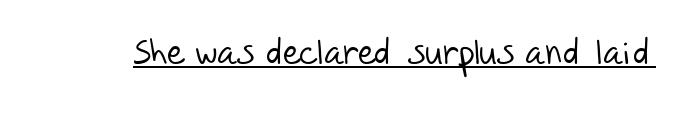
{"serif": "no", "bold": "no", "weight": "light", "width": "normal", "stroke_contrast": "low", "x_height": "large", "monospaced": "no", "underline": "yes", "letter_spacing": "normal", "letter_spacing_em": 0.0, "glyph_px": 35}
